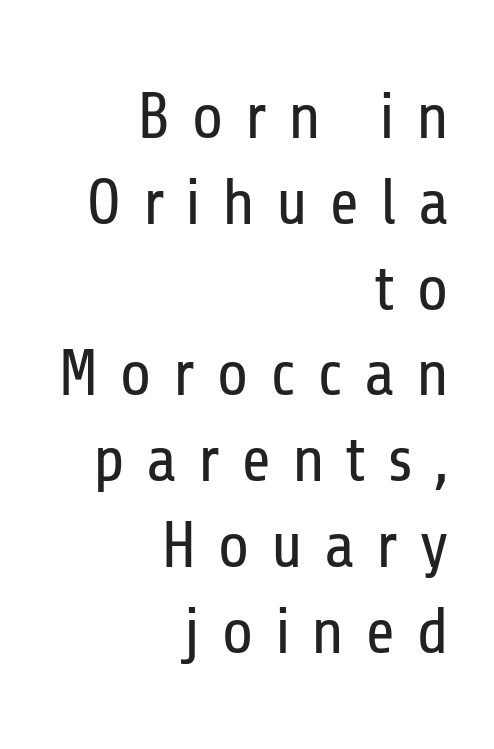
Q: Is the text bold? A: No.
Q: Is the text italic (slanted)? A: No, it is upright.
Q: Is the typeface a serif or a sans-serif typeface? A: Sans-serif.
Q: Is the text underlined? A: No.
Q: How is the paragraph aligned? A: Right-aligned.
Q: Is the spacing between letters normal or unusually wide? A: Unusually wide.
Q: Is the spacing between lines tight, normal or loose? A: Normal.
Q: Width (condensed, normal, or wide)? A: Condensed.
Q: Stroke contrast? A: Low.
Q: x-height? A: Medium.
Q: Monospaced? A: No.
